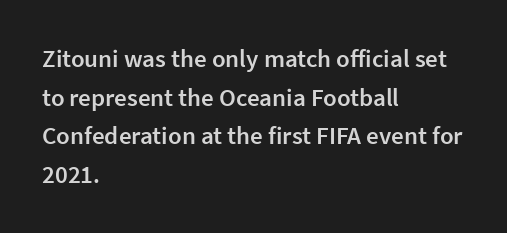
Quick note: underline off. The passage is arranged the way most books set body copy — flush left. Quick note: interline space is typical. Posture: vertical. The letters sit at their default tracking, neither squeezed nor spread.
